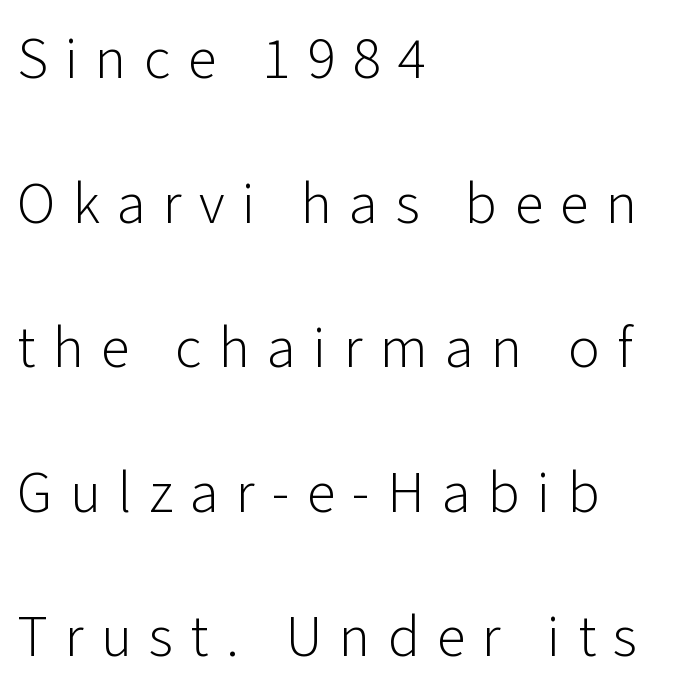
{"serif": "no", "italic": "no", "bold": "no", "weight": "light", "width": "normal", "stroke_contrast": "low", "x_height": "medium", "monospaced": "no", "underline": "no", "align": "left", "line_spacing": "loose", "line_spacing_ratio": 2.45, "letter_spacing": "wide", "letter_spacing_em": 0.29, "glyph_px": 59}
